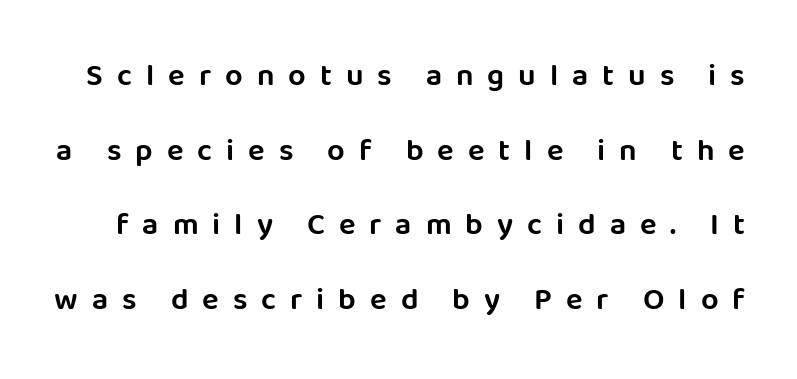
Vertical strokes here are truly vertical. Regarding leading, the lines here are spaced well apart. The baseline area is clear. Note: no serifs on the glyphs. Do the characters align in a grid? No, the font is proportional. The gaps between neighbouring characters are conspicuously large.
